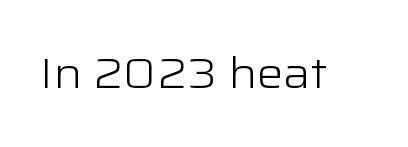
The image shows 42 px light, wide sans-serif type, upright; set normal letter spacing, not underlined; low stroke contrast and a medium x-height.
